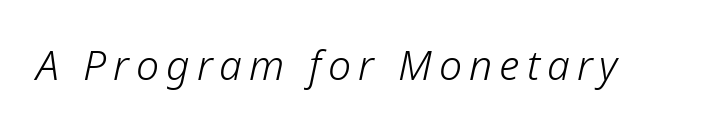
The image shows 41 px light type, italic (leaning right); set not underlined; low stroke contrast and a medium x-height.
